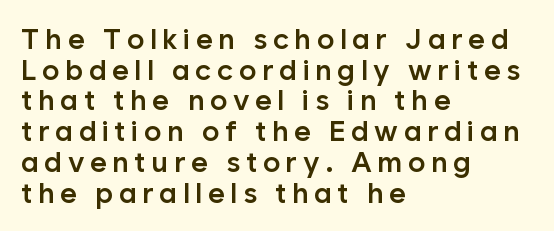
Q: Is the text bold? A: Semi-bold.
Q: Is the text italic (slanted)? A: No, it is upright.
Q: Is the typeface a serif or a sans-serif typeface? A: Sans-serif.
Q: Is the text underlined? A: No.
Q: How is the paragraph aligned? A: Left-aligned.
Q: Is the spacing between lines tight, normal or loose? A: Tight.
Q: Width (condensed, normal, or wide)? A: Normal.
Q: Stroke contrast? A: Low.
Q: x-height? A: Medium.
Q: Monospaced? A: No.
